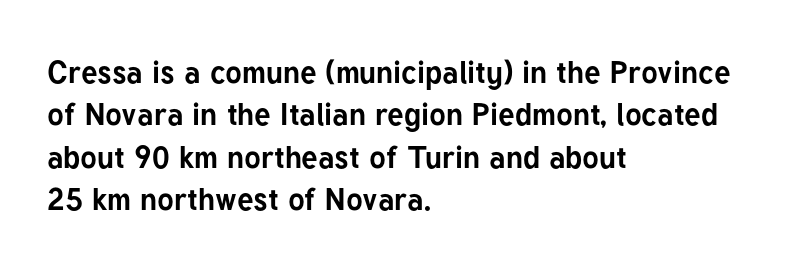
The image shows 31 px bold sans-serif type, upright; set left-aligned, normal line spacing (1.37x), normal letter spacing, not underlined; low stroke contrast and a medium x-height.
